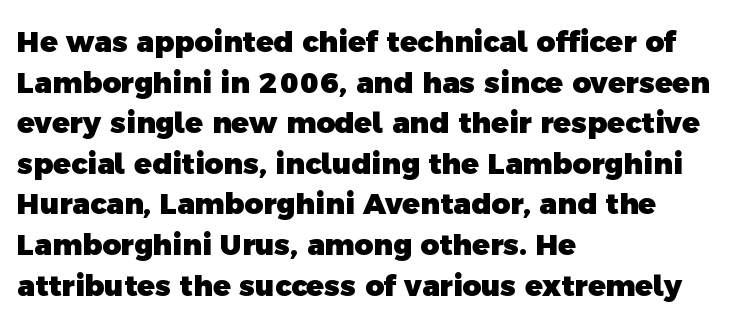
{"serif": "no", "bold": "yes", "weight": "heavy", "width": "normal", "x_height": "medium", "monospaced": "no", "underline": "no", "align": "left", "line_spacing": "normal", "line_spacing_ratio": 1.4, "letter_spacing": "normal", "letter_spacing_em": 0.0, "glyph_px": 29}
